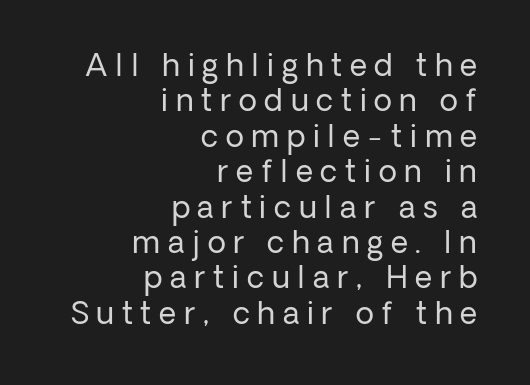
Q: Is the text bold? A: No.
Q: Is the text italic (slanted)? A: No, it is upright.
Q: Is the typeface a serif or a sans-serif typeface? A: Sans-serif.
Q: Is the text underlined? A: No.
Q: How is the paragraph aligned? A: Right-aligned.
Q: Is the spacing between letters normal or unusually wide? A: Unusually wide.
Q: Width (condensed, normal, or wide)? A: Normal.
Q: Stroke contrast? A: Low.
Q: x-height? A: Medium.
Q: Monospaced? A: No.
